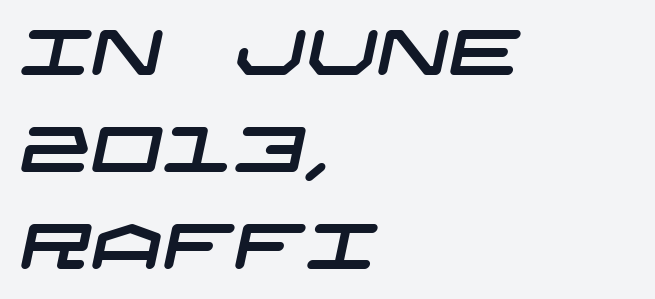
The image shows 63 px wide sans-serif type; set left-aligned, normal line spacing (1.54x), normal letter spacing, not underlined; low stroke contrast and a large x-height.
